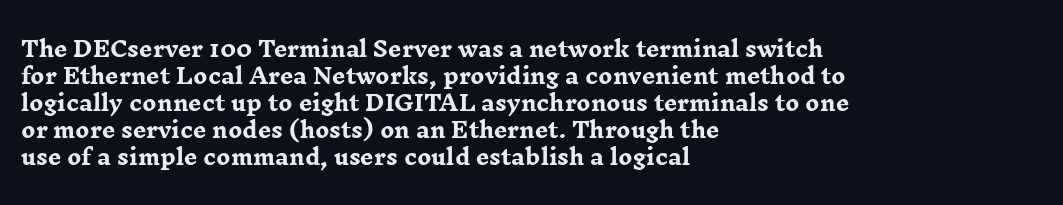
The image shows 21 px bold type, upright; set left-aligned, normal line spacing (1.28x), normal letter spacing, not underlined.
